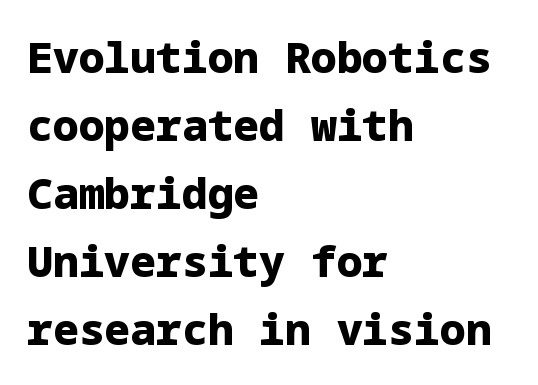
The image shows 43 px heavy sans-serif type, upright; set left-aligned, normal line spacing (1.58x), normal letter spacing, not underlined; low stroke contrast and a medium x-height.
